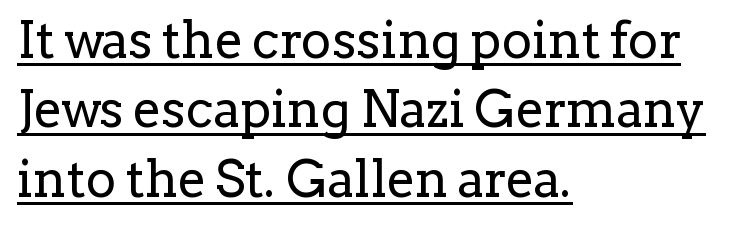
The image shows 51 px regular-weight serif type, upright; set left-aligned, normal line spacing (1.36x), normal letter spacing, underlined; low stroke contrast and a medium x-height.
